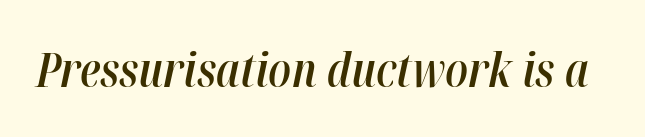
{"italic": "yes", "lean": "right", "slant_degrees": 12, "bold": "semi", "weight": "semibold", "width": "condensed", "stroke_contrast": "high", "x_height": "medium", "monospaced": "no", "underline": "no", "letter_spacing": "normal", "letter_spacing_em": 0.0, "glyph_px": 47}
